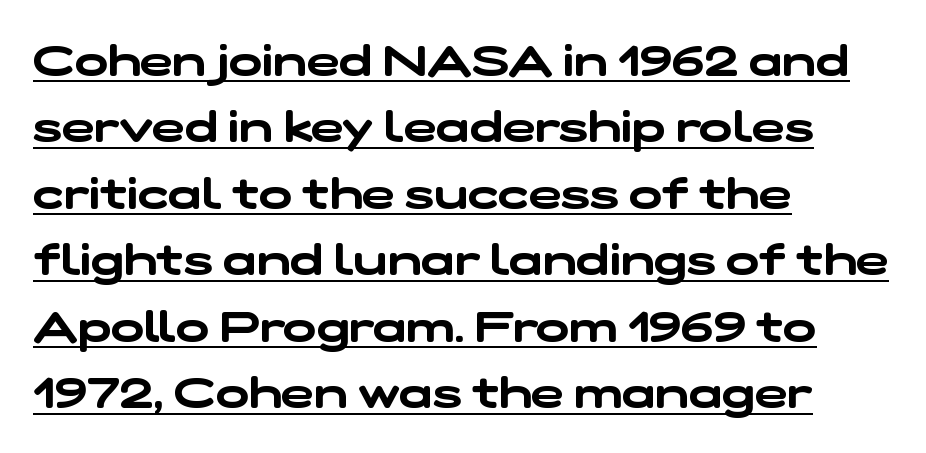
The image shows 44 px wide sans-serif type; set left-aligned, normal line spacing (1.51x), normal letter spacing, underlined; low stroke contrast and a medium x-height.
